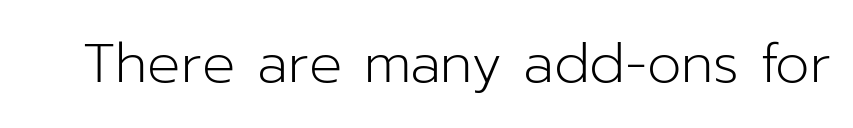
The image shows 55 px light sans-serif type, upright; set normal letter spacing, not underlined; low stroke contrast and a medium x-height.
